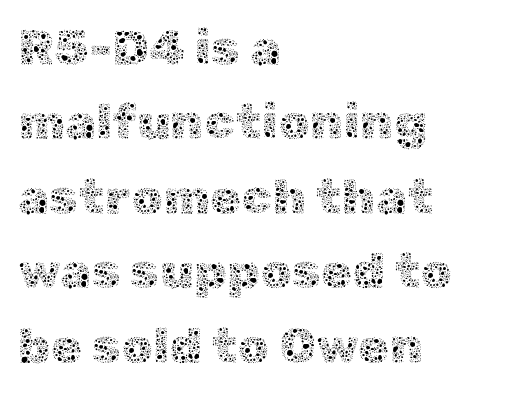
The image shows 50 px thin type, upright; set left-aligned, normal line spacing (1.49x), normal letter spacing, not underlined; a medium x-height.
